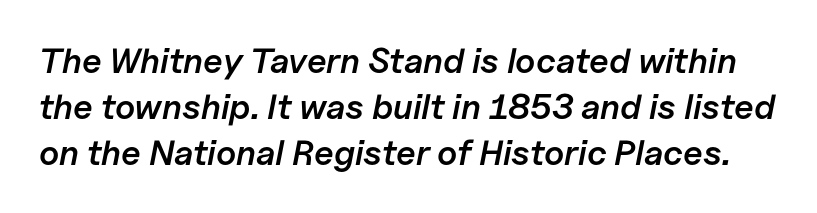
{"italic": "yes", "lean": "right", "slant_degrees": 11, "bold": "semi", "weight": "semibold", "width": "normal", "stroke_contrast": "low", "x_height": "medium", "monospaced": "no", "underline": "no", "line_spacing": "normal", "line_spacing_ratio": 1.31, "letter_spacing": "normal", "letter_spacing_em": 0.0, "glyph_px": 35}
